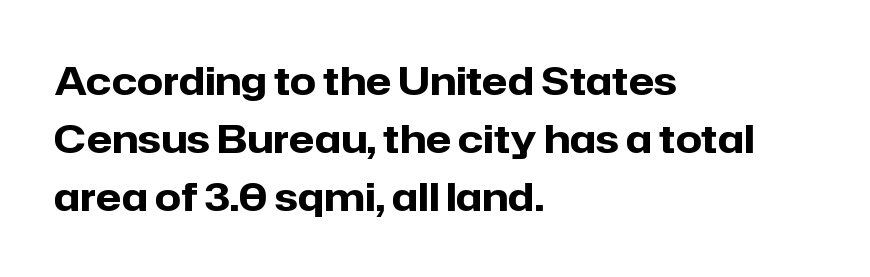
The image shows 38 px heavy sans-serif type, upright; set left-aligned, normal line spacing (1.52x), normal letter spacing, not underlined; low stroke contrast and a medium x-height.
